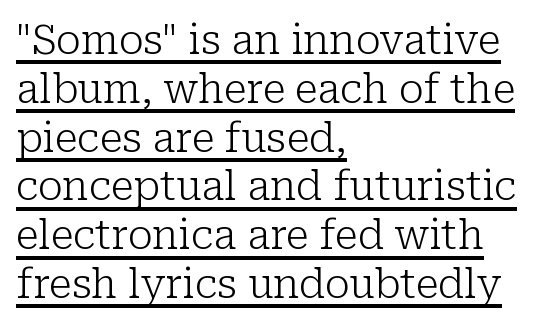
The image shows 40 px light serif type, upright; set left-aligned, line spacing 1.22x, normal letter spacing, underlined; low stroke contrast and a medium x-height.
